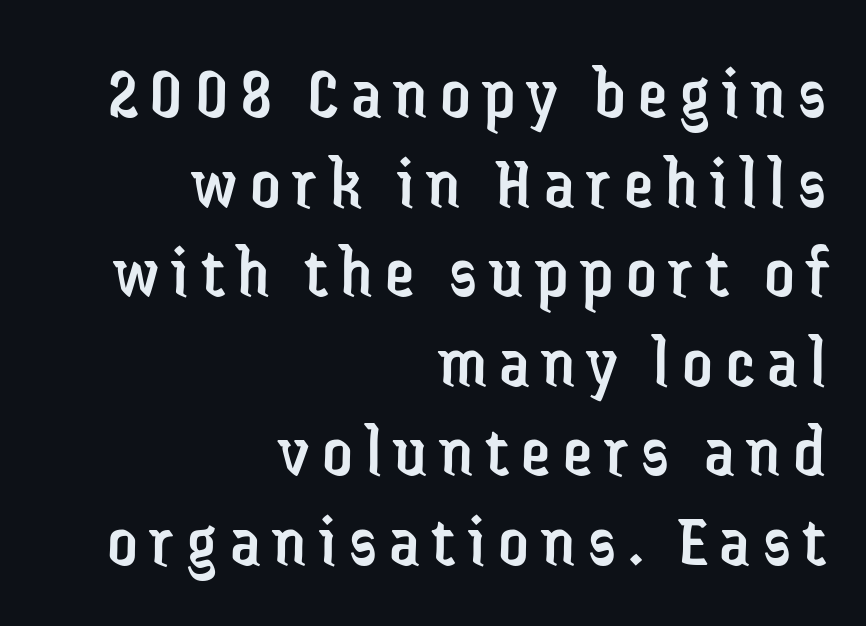
Q: Is the text bold? A: No.
Q: Is the text italic (slanted)? A: No, it is upright.
Q: Is the typeface a serif or a sans-serif typeface? A: Sans-serif.
Q: Is the text underlined? A: No.
Q: How is the paragraph aligned? A: Right-aligned.
Q: Width (condensed, normal, or wide)? A: Condensed.
Q: Stroke contrast? A: Low.
Q: x-height? A: Medium.
Q: Monospaced? A: No.
